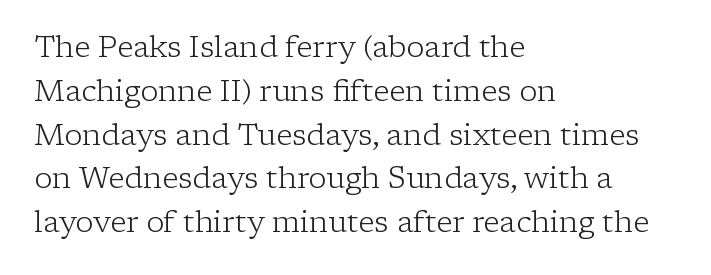
Q: Is the text bold? A: No.
Q: Is the text italic (slanted)? A: No, it is upright.
Q: Is the typeface a serif or a sans-serif typeface? A: Serif.
Q: Is the text underlined? A: No.
Q: How is the paragraph aligned? A: Left-aligned.
Q: Is the spacing between letters normal or unusually wide? A: Normal.
Q: Is the spacing between lines tight, normal or loose? A: Normal.
Q: Width (condensed, normal, or wide)? A: Normal.
Q: Stroke contrast? A: Low.
Q: x-height? A: Medium.
Q: Monospaced? A: No.
